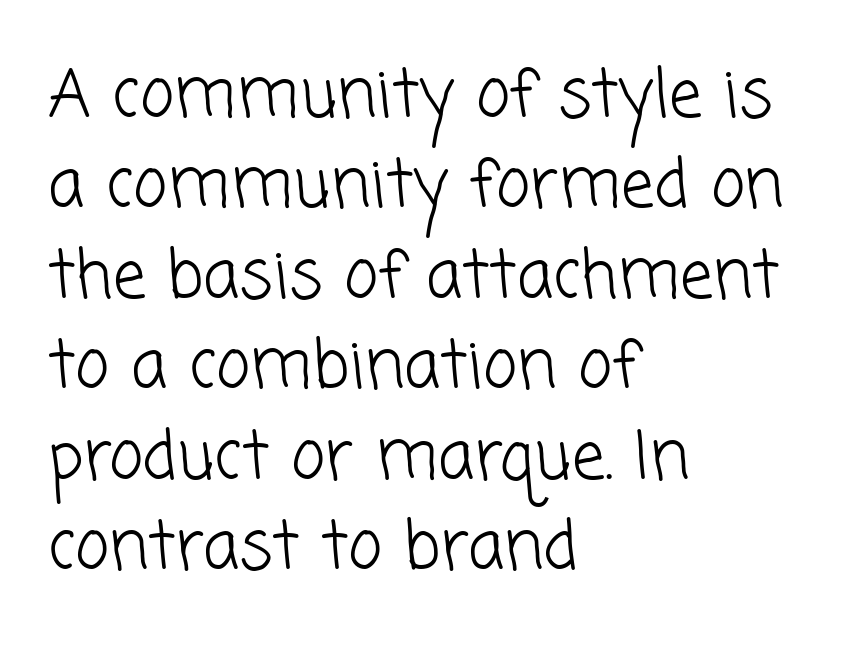
{"serif": "no", "bold": "no", "weight": "light", "width": "normal", "stroke_contrast": "low", "x_height": "medium", "monospaced": "no", "underline": "no", "align": "left", "line_spacing": "normal", "line_spacing_ratio": 1.37, "letter_spacing": "normal", "letter_spacing_em": 0.0, "glyph_px": 66}
